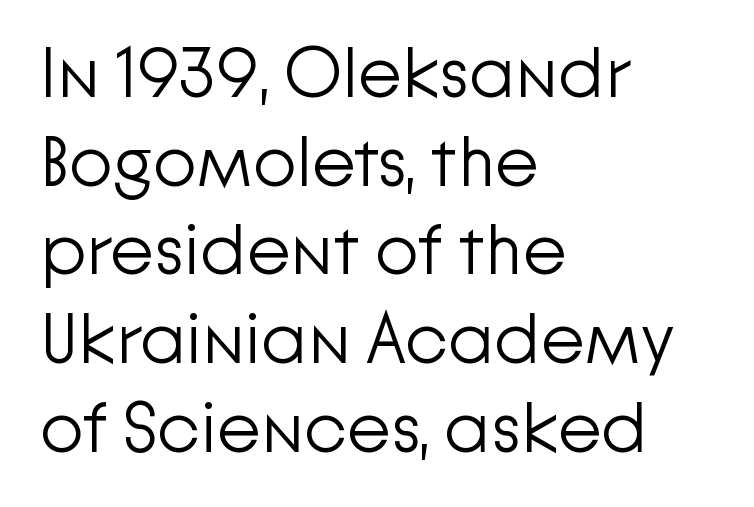
The image shows 71 px light sans-serif type, upright; set left-aligned, normal line spacing (1.25x), normal letter spacing, not underlined; low stroke contrast and a medium x-height.
